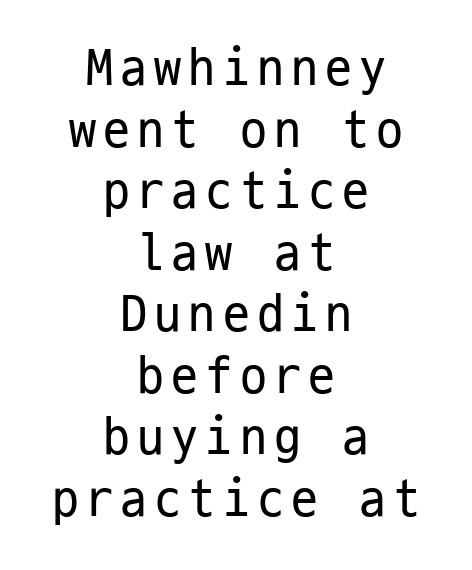
A typesetter would call this monospace, since all characters share one set width. The letters stand straight up with perfectly vertical stems. The typesetting does not lean heavy: it is not bold. Reading down the block, each line starts at a different indent, mirrored at its end.
